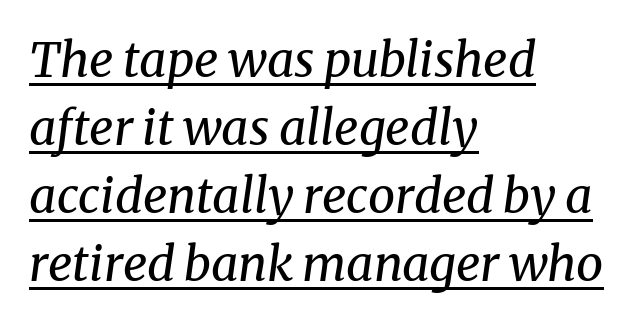
Q: Is the text bold? A: No.
Q: Is the text italic (slanted)? A: Yes, it leans right by about 8 degrees.
Q: Is the typeface a serif or a sans-serif typeface? A: Serif.
Q: Is the text underlined? A: Yes.
Q: How is the paragraph aligned? A: Left-aligned.
Q: Is the spacing between letters normal or unusually wide? A: Normal.
Q: Is the spacing between lines tight, normal or loose? A: Normal.
Q: Width (condensed, normal, or wide)? A: Normal.
Q: Stroke contrast? A: Medium.
Q: x-height? A: Medium.
Q: Monospaced? A: No.
